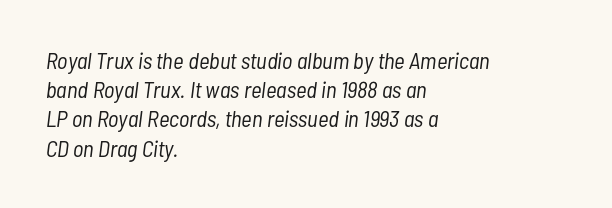
The image shows 23 px text type, italic (leaning right); set left-aligned, normal line spacing (1.27x), normal letter spacing, not underlined.
